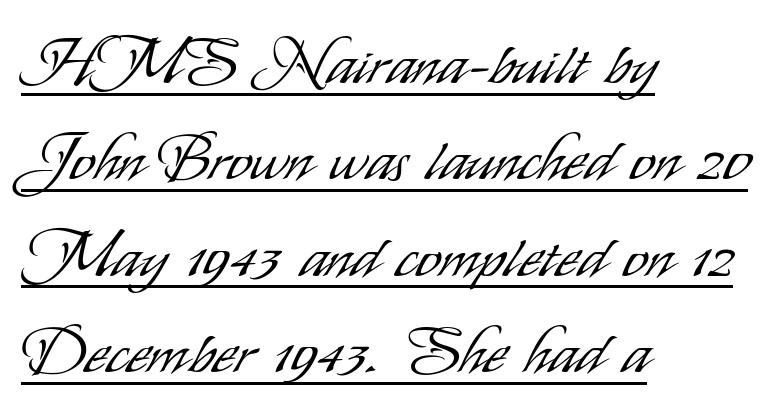
{"serif": "no", "bold": "no", "weight": "light", "width": "condensed", "stroke_contrast": "low", "x_height": "small", "monospaced": "no", "underline": "yes", "align": "left", "line_spacing": "normal", "line_spacing_ratio": 1.53, "letter_spacing": "normal", "letter_spacing_em": 0.0, "glyph_px": 63}
